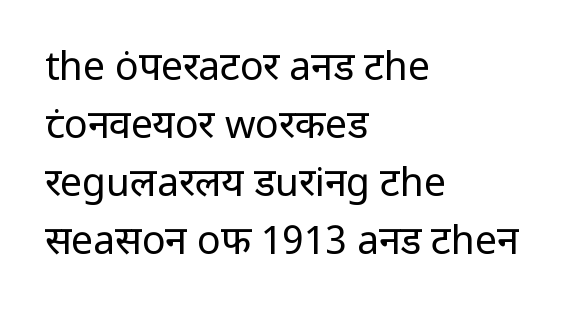
{"serif": "no", "italic": "no", "bold": "no", "weight": "regular", "width": "normal", "stroke_contrast": "low", "x_height": "medium", "monospaced": "no", "underline": "no", "align": "left", "line_spacing": "normal", "line_spacing_ratio": 1.49, "letter_spacing": "normal", "letter_spacing_em": 0.0, "glyph_px": 39}
